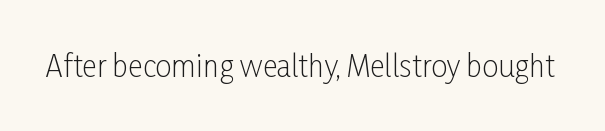
The image shows 29 px light, condensed sans-serif type, upright; set normal letter spacing, not underlined; low stroke contrast and a medium x-height.
